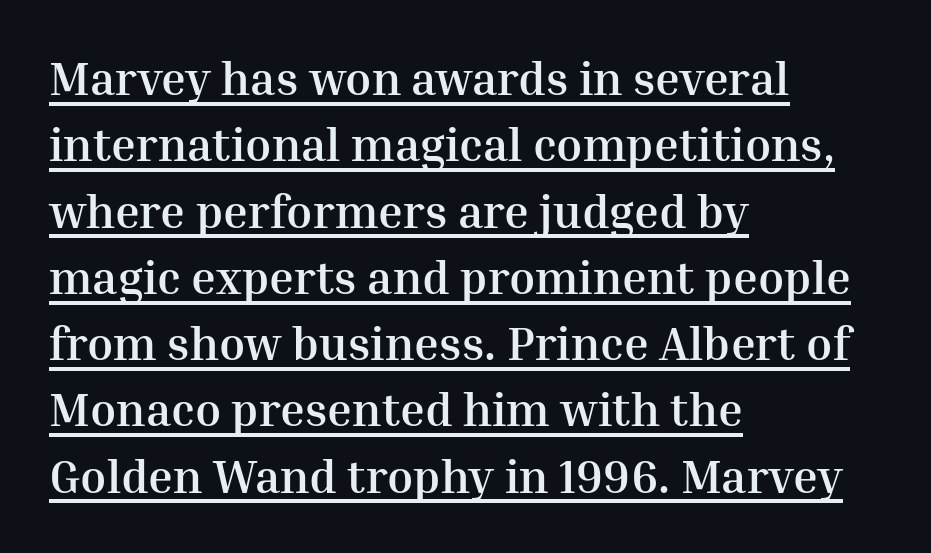
The image shows 47 px semibold serif type, upright; set left-aligned, normal line spacing (1.41x), normal letter spacing, underlined; medium stroke contrast and a medium x-height.
